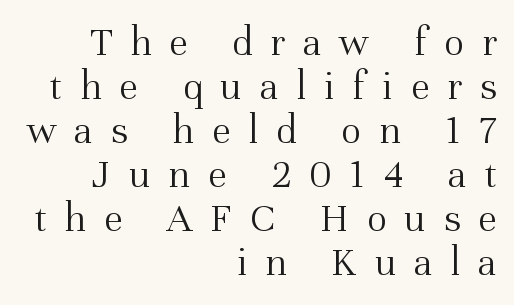
Q: Is the text bold? A: No.
Q: Is the text italic (slanted)? A: No, it is upright.
Q: Is the typeface a serif or a sans-serif typeface? A: Serif.
Q: Is the text underlined? A: No.
Q: How is the paragraph aligned? A: Right-aligned.
Q: Is the spacing between letters normal or unusually wide? A: Unusually wide.
Q: Is the spacing between lines tight, normal or loose? A: Tight.
Q: Width (condensed, normal, or wide)? A: Normal.
Q: Stroke contrast? A: Medium.
Q: x-height? A: Medium.
Q: Monospaced? A: No.
